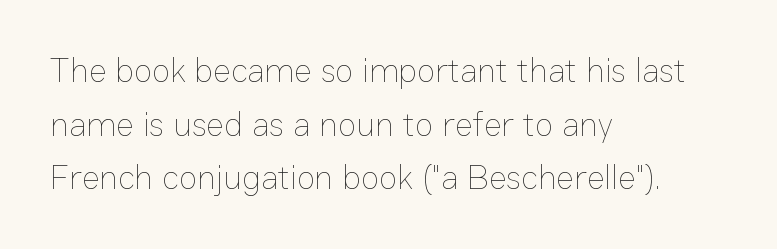
The image shows 34 px thin type, upright; set left-aligned, normal line spacing (1.58x), normal letter spacing, not underlined; low stroke contrast and a medium x-height.
